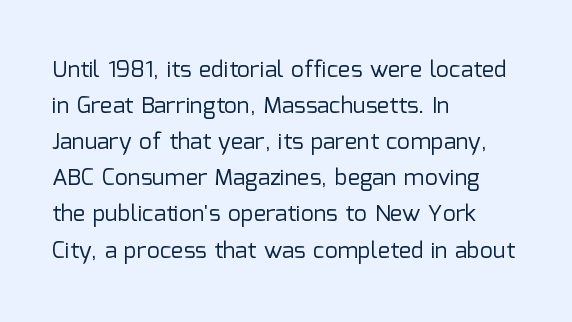
{"italic": "no", "bold": "no", "underline": "no", "align": "left", "line_spacing": "normal", "line_spacing_ratio": 1.57, "letter_spacing": "normal", "letter_spacing_em": 0.0, "glyph_px": 23}
